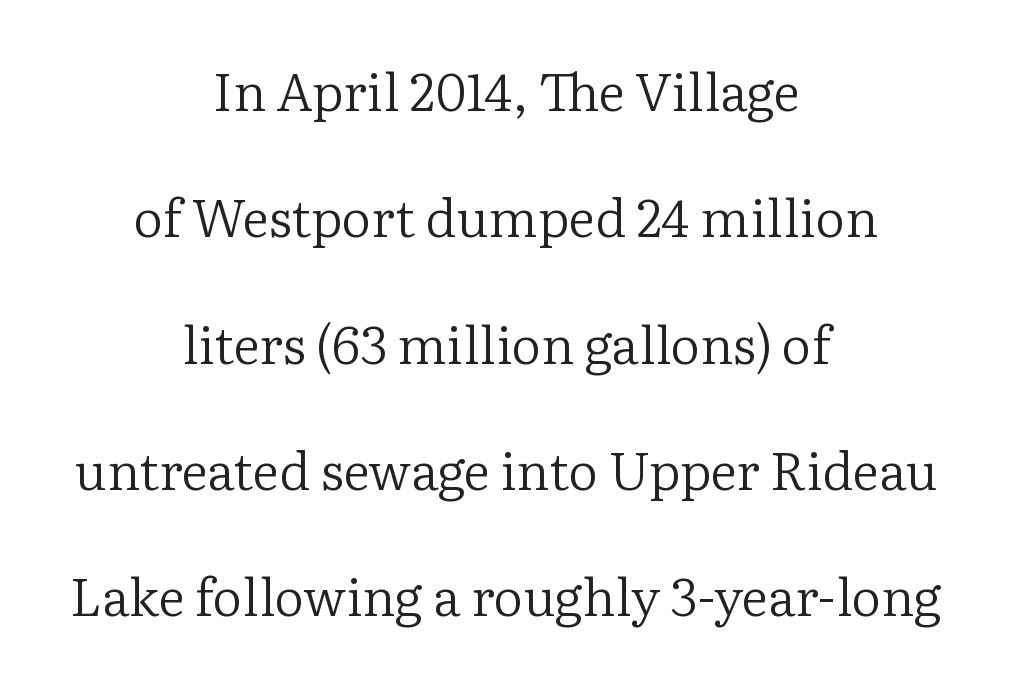
The typesetter chose a symmetrical, centered arrangement here. This sample uses an upright cut, with every glyph sitting square on the baseline. Underline: absent. No chunkiness to these letters — they're not bold.
